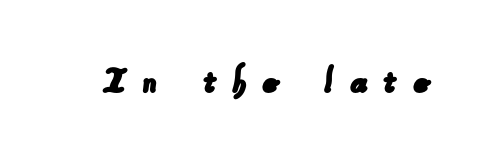
Q: Is the typeface a serif or a sans-serif typeface? A: Sans-serif.
Q: Is the text underlined? A: No.
Q: Is the spacing between letters normal or unusually wide? A: Unusually wide.
Q: Width (condensed, normal, or wide)? A: Normal.
Q: Stroke contrast? A: Low.
Q: x-height? A: Small.
Q: Monospaced? A: No.
